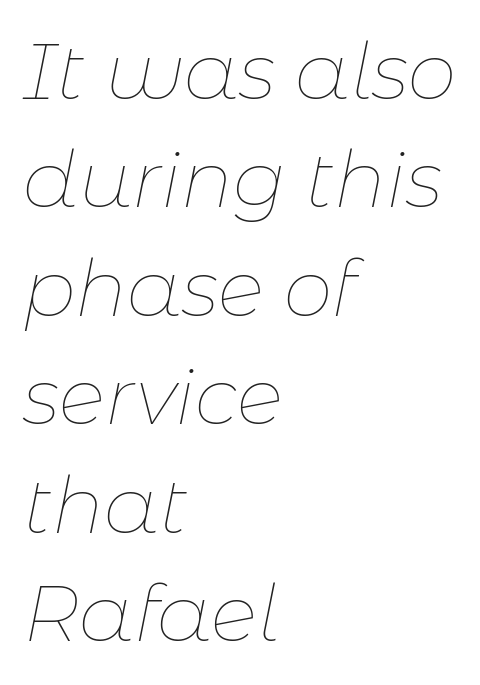
The image shows 78 px thin type, italic (leaning right); set left-aligned, normal line spacing (1.39x), normal letter spacing, not underlined; low stroke contrast and a medium x-height.
